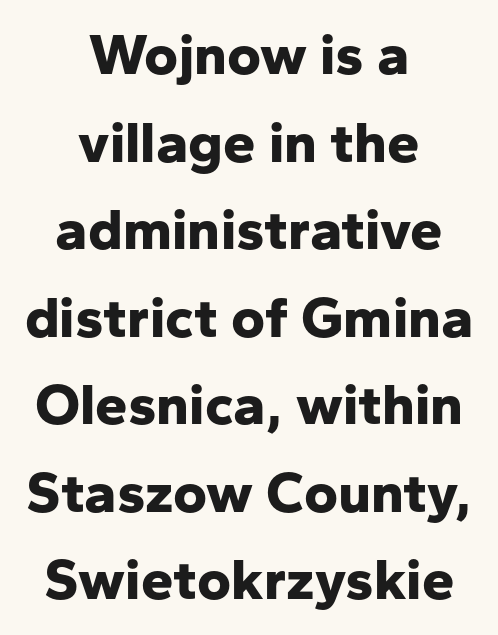
In terms of weight, the rendering is a true, heavy bold. This sample is center-justified, so both line endings float freely. Type without underlining. Is this a sans? Yes — the strokes have no serifs. In terms of letterspacing, this is plain default setting.
